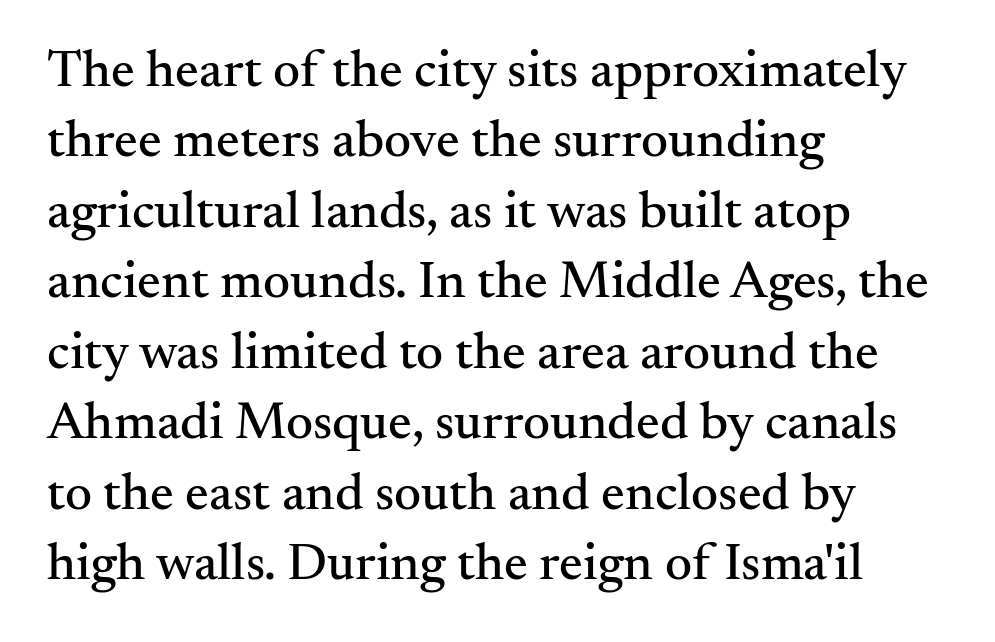
{"serif": "yes", "italic": "no", "width": "normal", "stroke_contrast": "medium", "x_height": "small", "monospaced": "no", "underline": "no", "align": "left", "line_spacing": "normal", "line_spacing_ratio": 1.33, "letter_spacing": "normal", "letter_spacing_em": 0.0, "glyph_px": 53}
